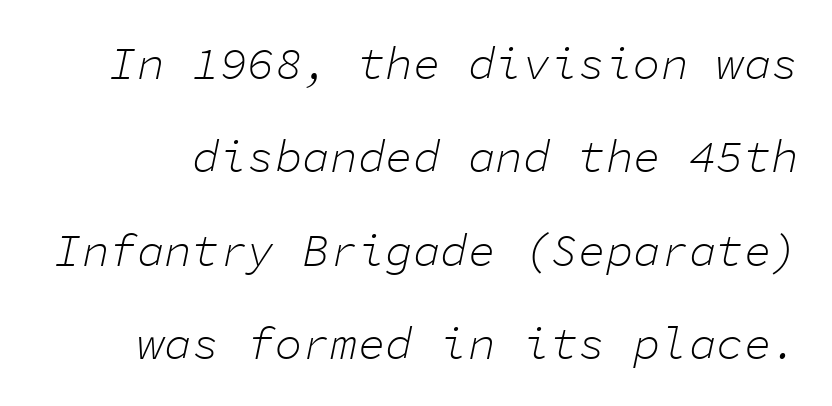
{"italic": "yes", "lean": "right", "slant_degrees": 11, "bold": "no", "weight": "light", "width": "normal", "stroke_contrast": "low", "x_height": "medium", "monospaced": "yes", "underline": "no", "line_spacing": "loose", "line_spacing_ratio": 2.03, "letter_spacing": "normal", "letter_spacing_em": 0.0, "glyph_px": 46}
